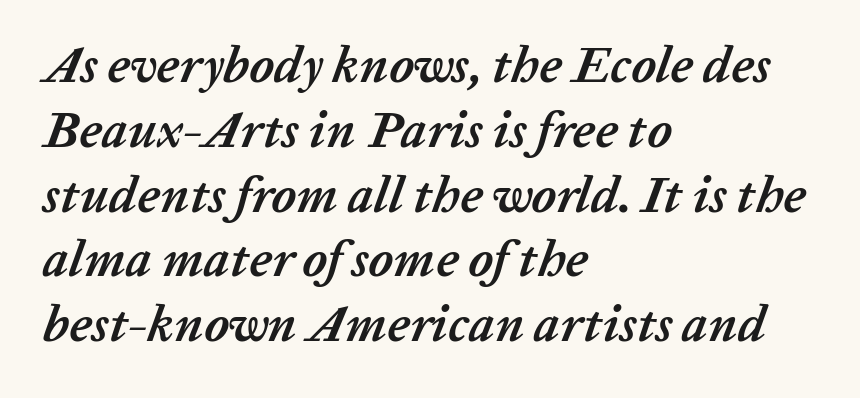
Q: Is the text bold? A: Yes.
Q: Is the text italic (slanted)? A: Yes, it leans right by about 20 degrees.
Q: Is the text underlined? A: No.
Q: How is the paragraph aligned? A: Left-aligned.
Q: Is the spacing between letters normal or unusually wide? A: Normal.
Q: Is the spacing between lines tight, normal or loose? A: Normal.
Q: Width (condensed, normal, or wide)? A: Normal.
Q: Stroke contrast? A: Low.
Q: x-height? A: Medium.
Q: Monospaced? A: No.
